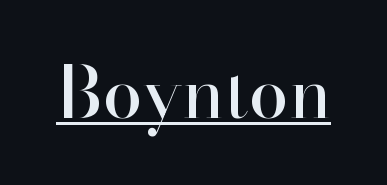
{"serif": "yes", "italic": "no", "width": "normal", "stroke_contrast": "high", "x_height": "small", "monospaced": "no", "underline": "yes", "letter_spacing": "normal", "letter_spacing_em": 0.0, "glyph_px": 71}
